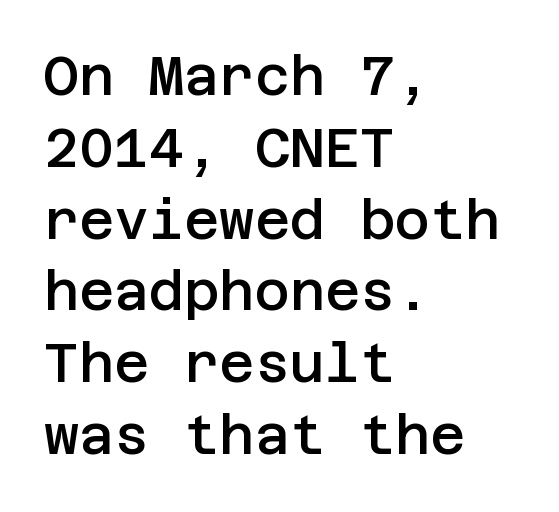
The image shows 54 px semibold sans-serif type, upright; set left-aligned, normal line spacing (1.33x), normal letter spacing, not underlined; low stroke contrast and a large x-height.
